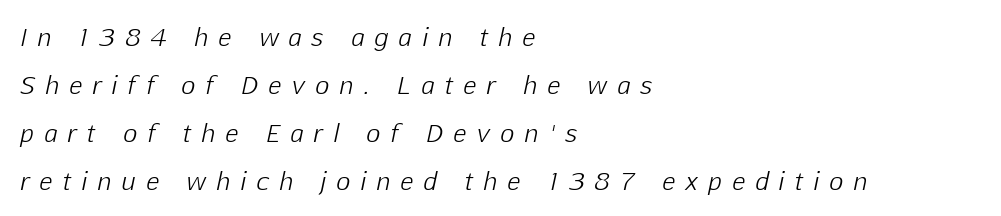
The image shows 24 px text type, italic (leaning right); set left-aligned, loose line spacing (2.0x), unusually wide letter spacing (+0.44 em), not underlined.
